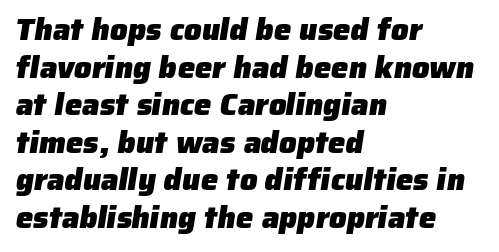
Q: Is the text bold? A: Yes.
Q: Is the typeface a serif or a sans-serif typeface? A: Sans-serif.
Q: Is the text underlined? A: No.
Q: How is the paragraph aligned? A: Left-aligned.
Q: Is the spacing between letters normal or unusually wide? A: Normal.
Q: Width (condensed, normal, or wide)? A: Normal.
Q: Stroke contrast? A: Low.
Q: x-height? A: Medium.
Q: Monospaced? A: No.
